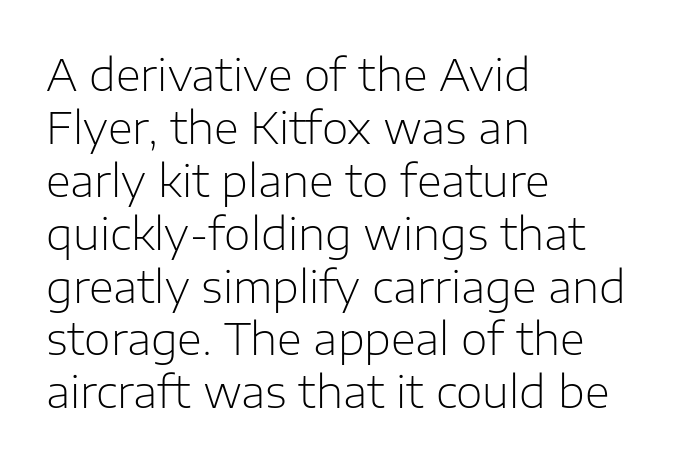
The image shows 43 px light sans-serif type, upright; set left-aligned, line spacing 1.23x, normal letter spacing, not underlined; low stroke contrast and a medium x-height.
